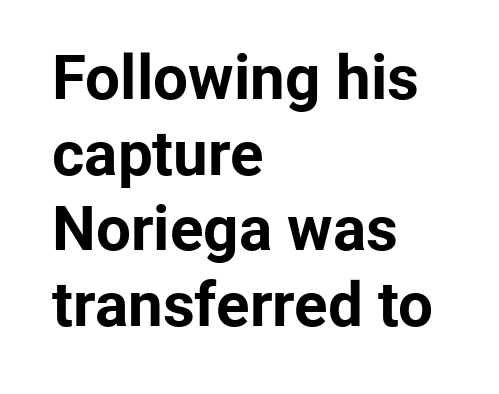
What stands out about the letter spacing? Nothing — it is the standard amount. Caption: multi-line text, flush left, ragged right. Vertical strokes here are truly vertical. Regarding serifs, this sample does without them.
